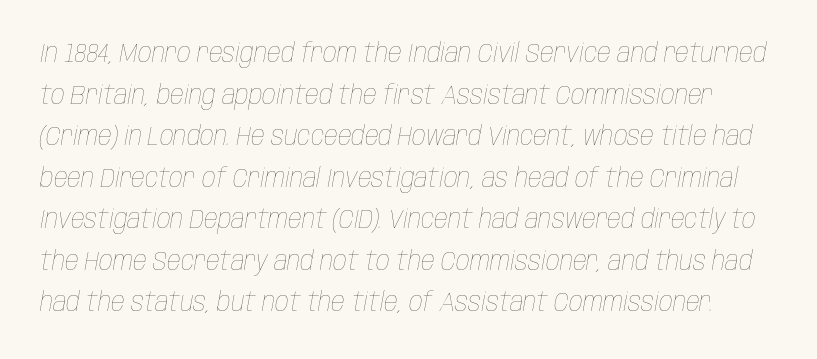
Q: Is the text bold? A: No.
Q: Is the text italic (slanted)? A: Yes, it leans right by about 10 degrees.
Q: Is the text underlined? A: No.
Q: Is the spacing between letters normal or unusually wide? A: Normal.
Q: Is the spacing between lines tight, normal or loose? A: Normal.
